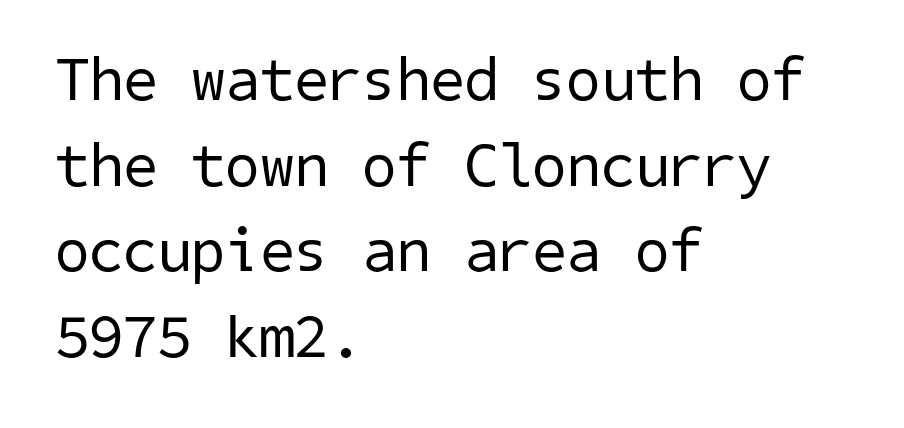
{"serif": "no", "bold": "no", "weight": "regular", "width": "normal", "stroke_contrast": "low", "x_height": "medium", "underline": "no", "align": "left", "line_spacing": "normal", "line_spacing_ratio": 1.38, "letter_spacing": "normal", "letter_spacing_em": 0.0, "glyph_px": 62}
